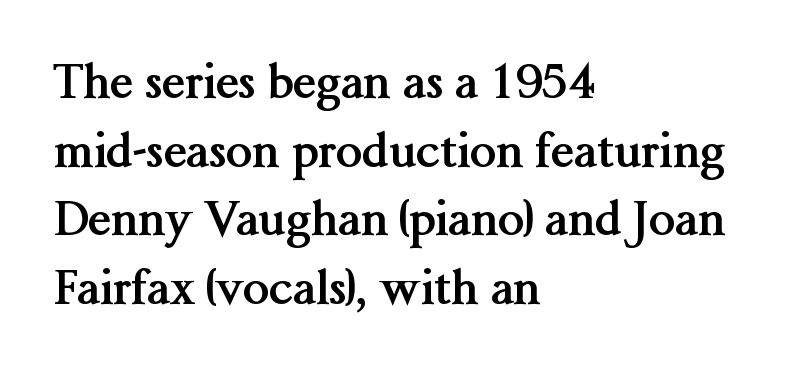
The image shows 47 px semibold serif type, upright; set left-aligned, normal line spacing (1.46x), normal letter spacing, not underlined; medium stroke contrast and a medium x-height.
